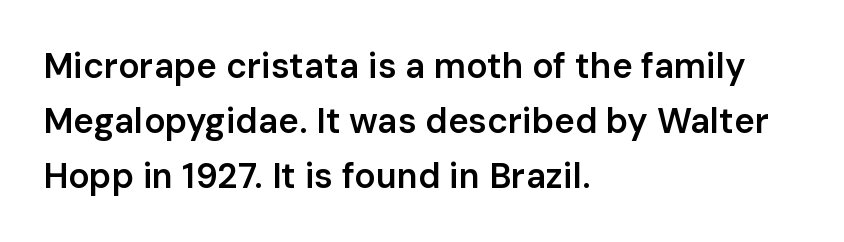
Successive baselines arrive at the customary interval. Spacing verdict: proportional, widths tailored to each character. The baseline area is clear. Set as a demibold, roughly 600 on the weight scale. Between one letter and the next there's only the usual sliver of space.
